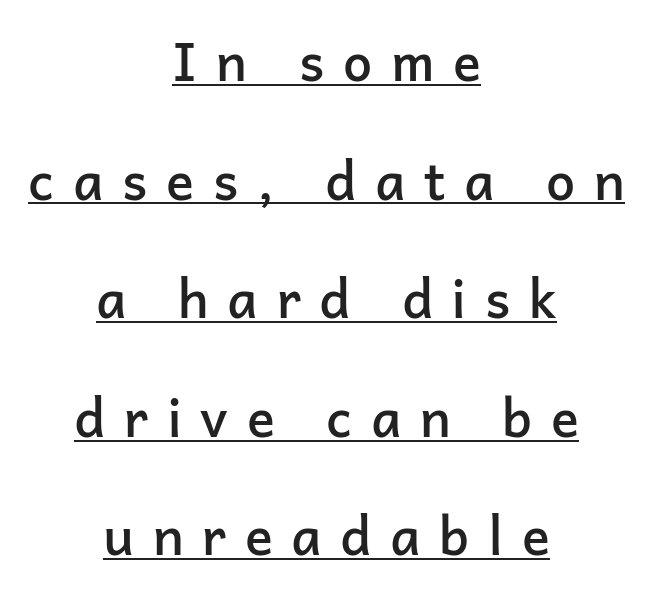
The image shows 52 px semibold sans-serif type, upright; set centered, loose line spacing (2.28x), unusually wide letter spacing (+0.36 em), underlined; low stroke contrast and a medium x-height.
